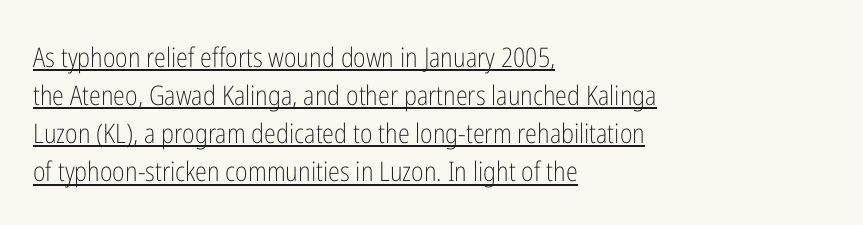
Q: Is the text bold? A: No.
Q: Is the text italic (slanted)? A: No, it is upright.
Q: Is the text underlined? A: Yes.
Q: How is the paragraph aligned? A: Left-aligned.
Q: Is the spacing between letters normal or unusually wide? A: Normal.
Q: Is the spacing between lines tight, normal or loose? A: Normal.
